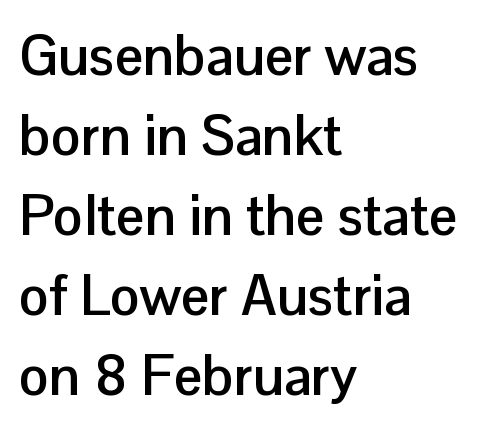
{"serif": "no", "italic": "no", "bold": "yes", "weight": "semibold", "width": "normal", "stroke_contrast": "low", "x_height": "medium", "monospaced": "no", "underline": "no", "align": "left", "line_spacing": "normal", "line_spacing_ratio": 1.43, "letter_spacing": "normal", "letter_spacing_em": 0.0, "glyph_px": 56}
